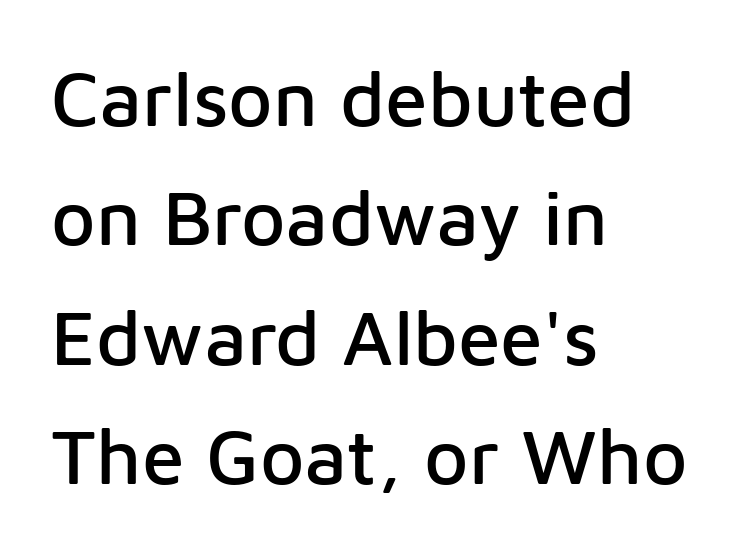
Proportional: the letters do not fall into vertical columns. The lines in this sample share a left origin and differ only in where they stop. A typesetter would label this face a sans. Look at the tracking — it's just the regular setting, nothing added. Underlining? Definitely not there. The vertical gap from one line to the next is medium.
